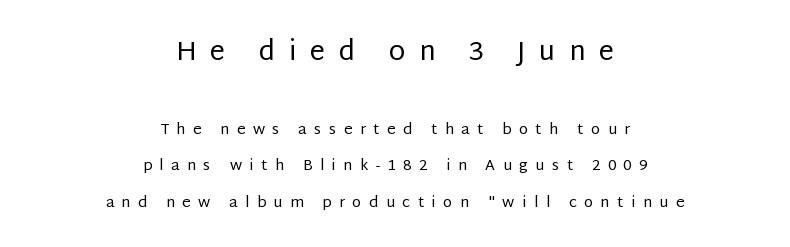
Q: Is the text bold? A: No.
Q: Is the text italic (slanted)? A: No, it is upright.
Q: Is the text underlined? A: No.
Q: How is the paragraph aligned? A: Centered.
Q: Is the spacing between letters normal or unusually wide? A: Unusually wide.
Q: Is the spacing between lines tight, normal or loose? A: Loose.
Q: Which block of text is set in a larger size, the first (top) or the second (bottom)? A: The first (top) one.
